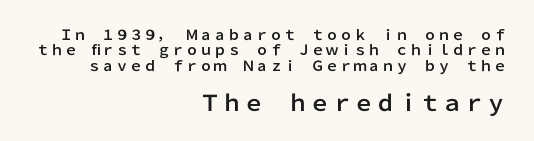
{"italic": "no", "underline": "no", "align": "right", "line_spacing": "tight", "line_spacing_ratio": 1.1, "letter_spacing": "normal", "letter_spacing_em": 0.0, "larger_block": "second", "size_ratio": 1.57, "glyph_px": 22}
